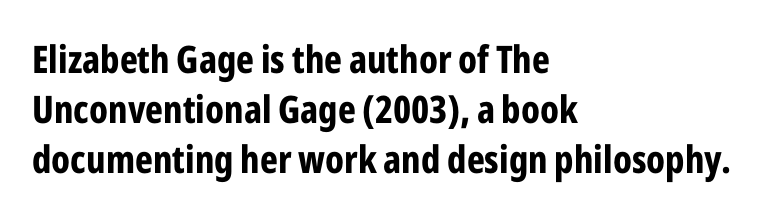
Q: Is the text bold? A: Yes.
Q: Is the text italic (slanted)? A: No, it is upright.
Q: Is the typeface a serif or a sans-serif typeface? A: Sans-serif.
Q: Is the text underlined? A: No.
Q: How is the paragraph aligned? A: Left-aligned.
Q: Is the spacing between letters normal or unusually wide? A: Normal.
Q: Is the spacing between lines tight, normal or loose? A: Normal.
Q: Width (condensed, normal, or wide)? A: Condensed.
Q: Stroke contrast? A: Low.
Q: x-height? A: Medium.
Q: Monospaced? A: No.
